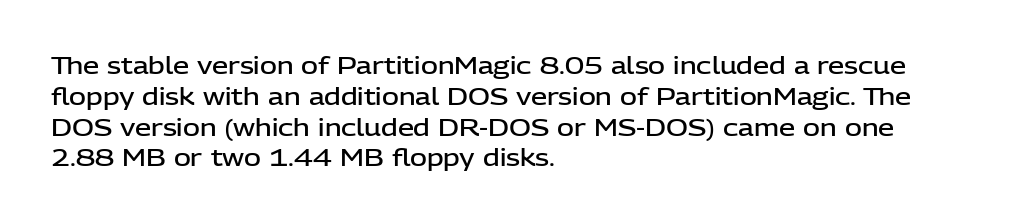
Q: Is the text bold? A: Semi-bold.
Q: Is the text italic (slanted)? A: No, it is upright.
Q: Is the text underlined? A: No.
Q: How is the paragraph aligned? A: Left-aligned.
Q: Is the spacing between letters normal or unusually wide? A: Normal.
Q: Is the spacing between lines tight, normal or loose? A: Normal.
